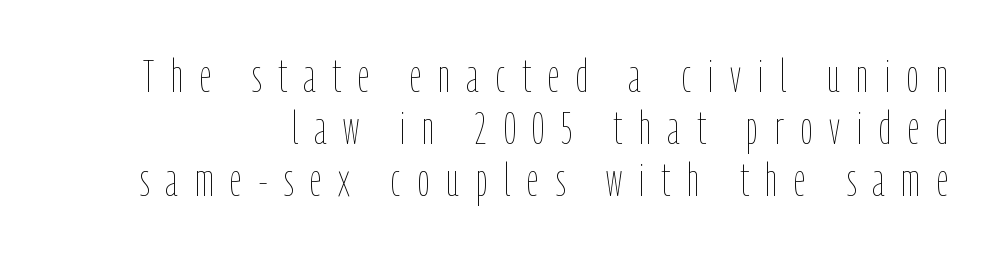
Stroke mass is kept to a normal reading level or below. A bare baseline throughout the passage. Reading down the column, the eye jumps only a short way to each next line. Is there any slant? The stems are plumb. The tracking reads as deliberately expanded to a designer's eye. The passage shown is typed in a proportional face where columns would drift.
